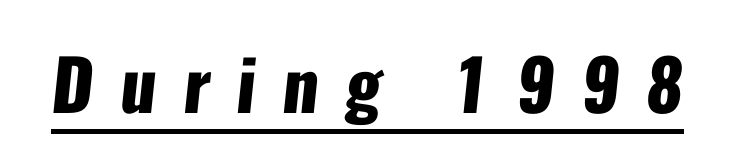
Strokes here are thick enough to call this a true bold. Display-style spreading of the glyphs; the letterfit is very open. Do the characters align in a grid? No, the font is proportional. These characters rest on top of a visible drawn line. Unlike a traditional serif, this face leaves its strokes unadorned.
